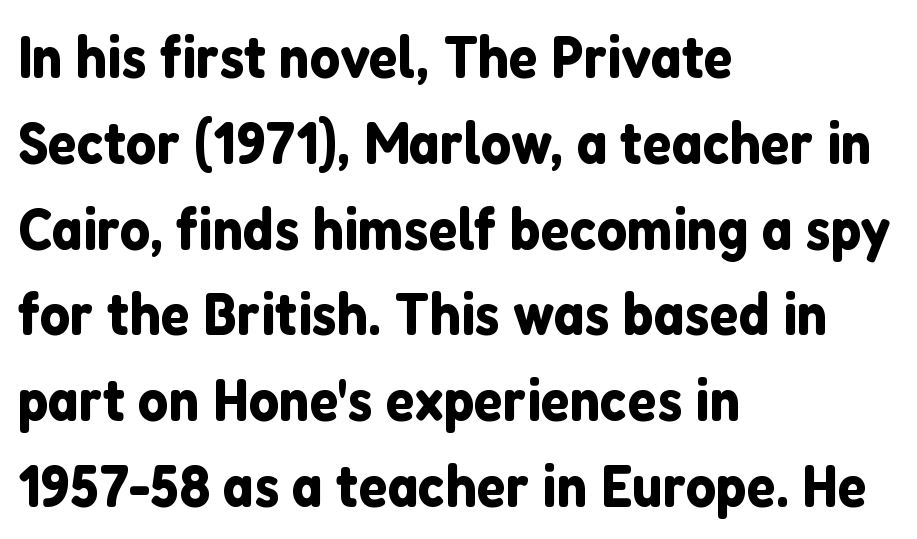
{"serif": "no", "italic": "no", "width": "normal", "stroke_contrast": "low", "x_height": "medium", "monospaced": "no", "underline": "no", "align": "left", "line_spacing": "normal", "line_spacing_ratio": 1.43, "letter_spacing": "normal", "letter_spacing_em": 0.0, "glyph_px": 60}
